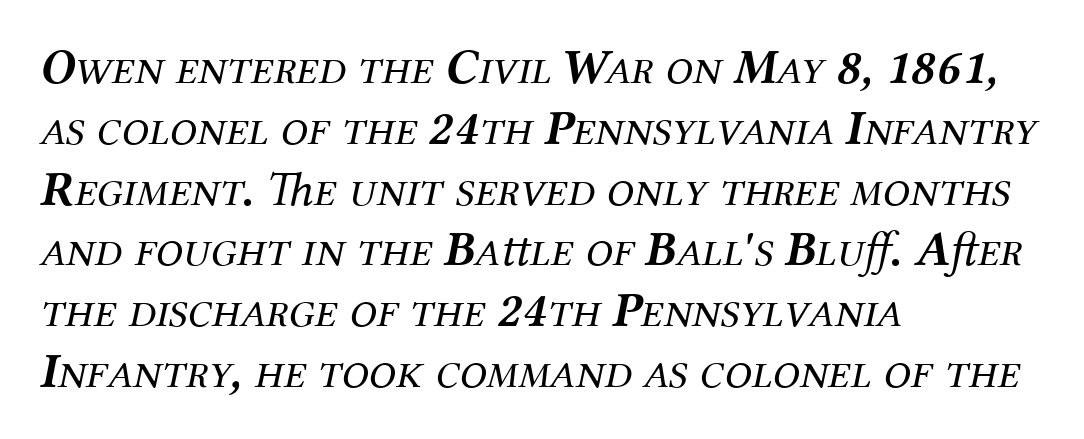
Q: Is the text bold? A: No.
Q: Is the text italic (slanted)? A: Yes, it leans right by about 12 degrees.
Q: Is the typeface a serif or a sans-serif typeface? A: Serif.
Q: Is the text underlined? A: No.
Q: How is the paragraph aligned? A: Left-aligned.
Q: Is the spacing between letters normal or unusually wide? A: Normal.
Q: Width (condensed, normal, or wide)? A: Normal.
Q: Stroke contrast? A: Medium.
Q: x-height? A: Medium.
Q: Monospaced? A: No.
